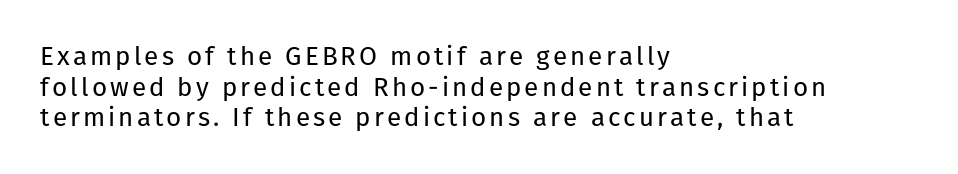
Q: Is the text bold? A: No.
Q: Is the text italic (slanted)? A: No, it is upright.
Q: Is the text underlined? A: No.
Q: How is the paragraph aligned? A: Left-aligned.
